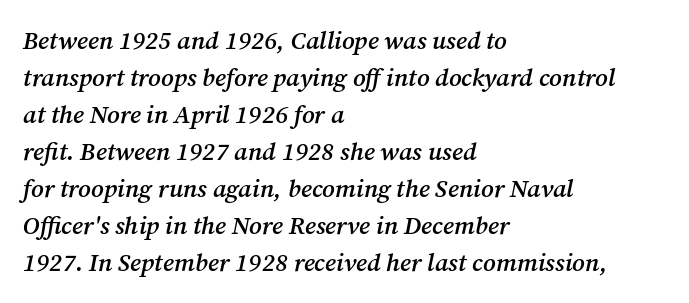
The image shows 25 px text type, italic (leaning right); set left-aligned, normal line spacing (1.48x), normal letter spacing, not underlined.
